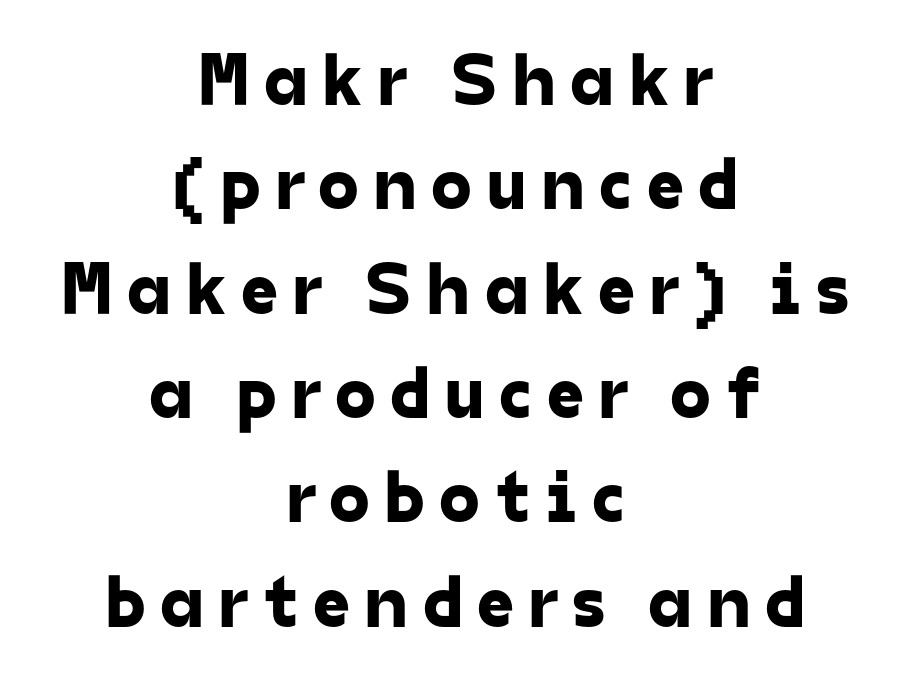
Q: Is the typeface a serif or a sans-serif typeface? A: Sans-serif.
Q: Is the text underlined? A: No.
Q: How is the paragraph aligned? A: Centered.
Q: Is the spacing between lines tight, normal or loose? A: Normal.
Q: Width (condensed, normal, or wide)? A: Normal.
Q: Stroke contrast? A: Low.
Q: x-height? A: Medium.
Q: Monospaced? A: No.
